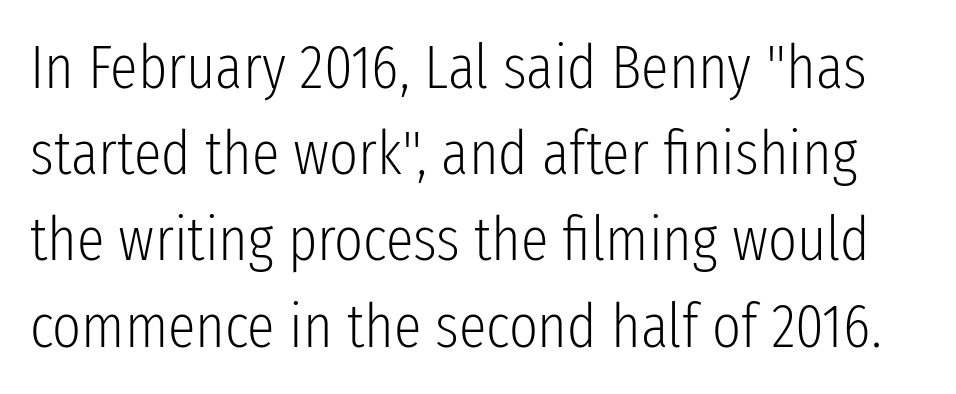
The image shows 62 px light, condensed sans-serif type, upright; set normal line spacing (1.39x), normal letter spacing, not underlined; low stroke contrast and a medium x-height.
